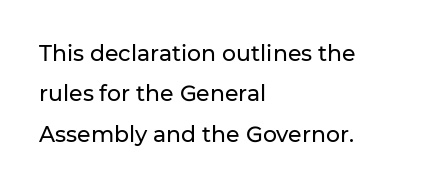
In terms of letterspacing, this is plain default setting. Which margin do the lines hug? The left one — the right edge is uneven. Words float on clear page, feet unadorned. Every character sits straight up, as roman type does.
